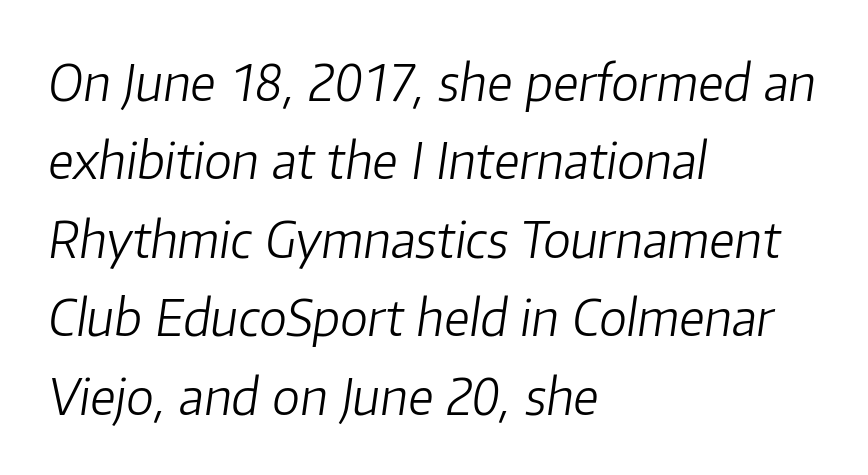
Q: Is the text bold? A: No.
Q: Is the text italic (slanted)? A: Yes, it leans right by about 8 degrees.
Q: Is the text underlined? A: No.
Q: How is the paragraph aligned? A: Left-aligned.
Q: Is the spacing between letters normal or unusually wide? A: Normal.
Q: Is the spacing between lines tight, normal or loose? A: Normal.
Q: Width (condensed, normal, or wide)? A: Normal.
Q: Stroke contrast? A: Low.
Q: x-height? A: Medium.
Q: Monospaced? A: No.
